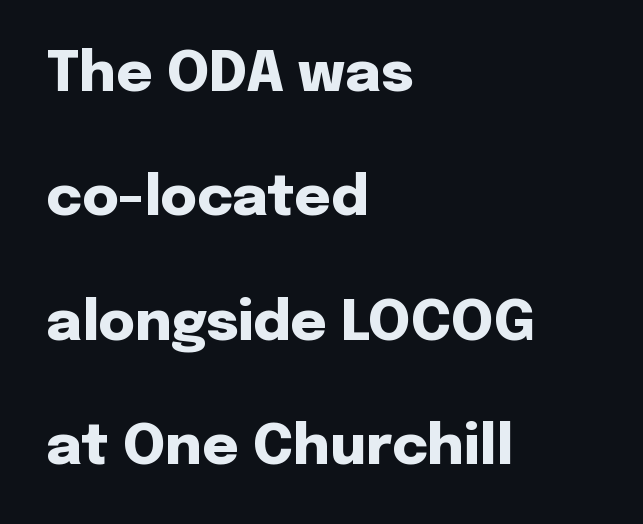
{"serif": "no", "italic": "no", "bold": "yes", "weight": "heavy", "width": "normal", "stroke_contrast": "low", "x_height": "medium", "monospaced": "no", "underline": "no", "align": "left", "line_spacing": "loose", "line_spacing_ratio": 2.22, "letter_spacing": "normal", "letter_spacing_em": 0.0, "glyph_px": 56}
